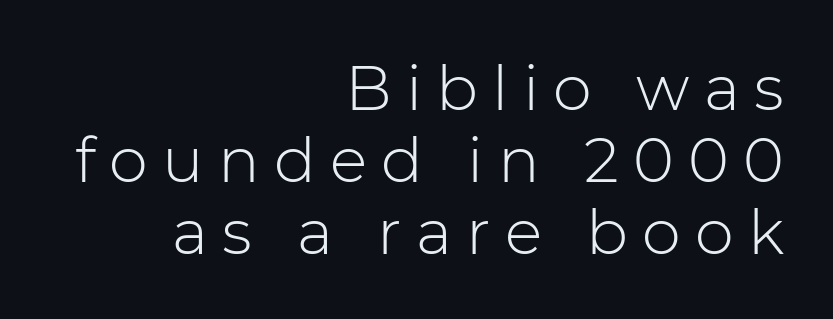
Q: Is the text bold? A: No.
Q: Is the text italic (slanted)? A: No, it is upright.
Q: Is the typeface a serif or a sans-serif typeface? A: Sans-serif.
Q: Is the text underlined? A: No.
Q: How is the paragraph aligned? A: Right-aligned.
Q: Is the spacing between letters normal or unusually wide? A: Unusually wide.
Q: Width (condensed, normal, or wide)? A: Normal.
Q: Stroke contrast? A: Low.
Q: x-height? A: Medium.
Q: Monospaced? A: No.
